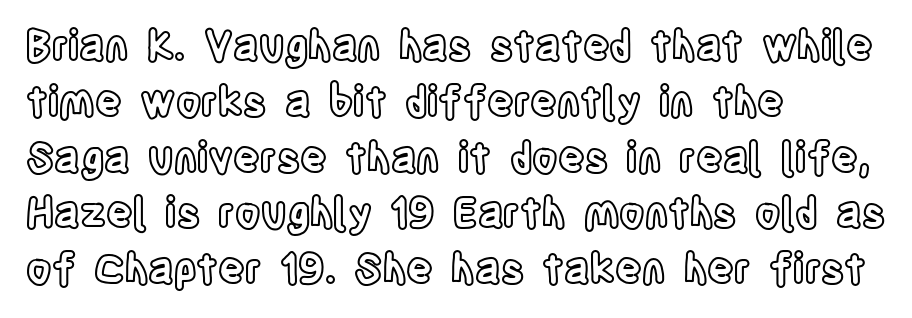
{"italic": "no", "width": "condensed", "x_height": "large", "monospaced": "no", "underline": "no", "align": "left", "line_spacing": "normal", "line_spacing_ratio": 1.36, "letter_spacing": "normal", "letter_spacing_em": 0.0, "glyph_px": 41}
